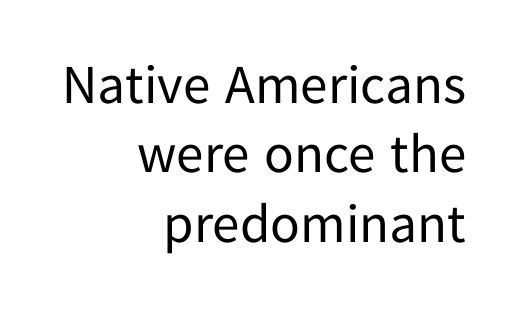
Check the space under the baseline: it is left empty. This is the regular roman posture of the typeface. You could call the tracking neutral — neither tight nor loose. Varying glyph widths throughout — classic text-font behaviour.
